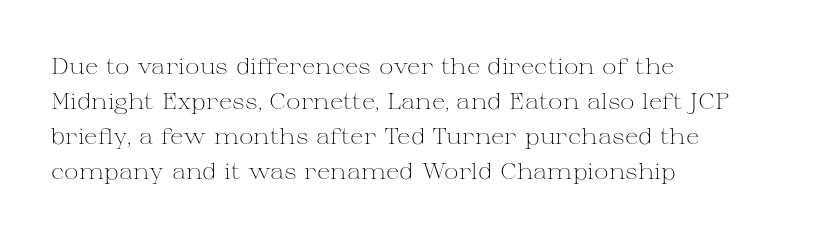
Every stem runs plumb, perpendicular to the baseline. Ink coverage per letter is moderate at most. Does extra space separate the letters? No, they use regular spacing. Line starts are locked; line ends wander. If you measured baseline to baseline, you'd find a middling distance.
